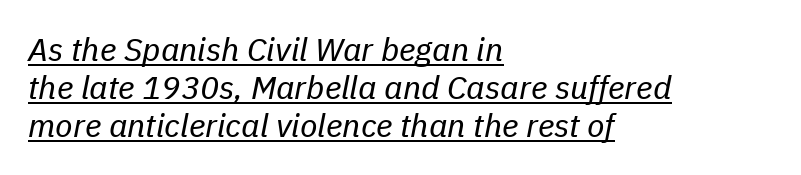
{"italic": "yes", "lean": "right", "slant_degrees": 11, "bold": "no", "weight": "regular", "width": "normal", "stroke_contrast": "low", "x_height": "medium", "monospaced": "no", "underline": "yes", "align": "left", "line_spacing_ratio": 1.19, "letter_spacing": "normal", "letter_spacing_em": 0.0, "glyph_px": 32}
